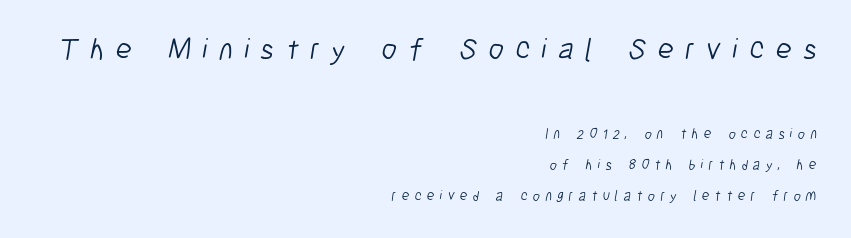
The image shows 30 px light, condensed sans-serif type; set right-aligned, loose line spacing (2.22x), unusually wide letter spacing (+0.38 em), not underlined; the first (top) block is 2.14x larger; low stroke contrast and a medium x-height.
